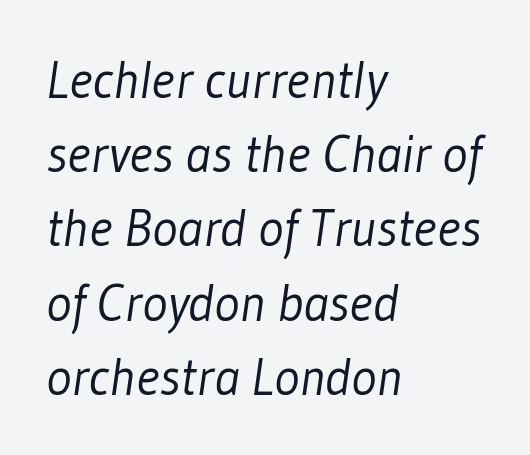
{"serif": "no", "bold": "no", "weight": "light", "width": "condensed", "stroke_contrast": "low", "x_height": "medium", "monospaced": "no", "underline": "no", "align": "left", "line_spacing": "normal", "line_spacing_ratio": 1.4, "letter_spacing": "normal", "letter_spacing_em": 0.0, "glyph_px": 53}
